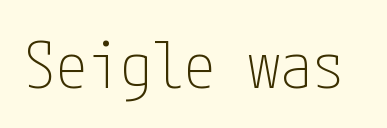
Q: Is the text bold? A: No.
Q: Is the text italic (slanted)? A: No, it is upright.
Q: Is the typeface a serif or a sans-serif typeface? A: Sans-serif.
Q: Is the text underlined? A: No.
Q: Is the spacing between letters normal or unusually wide? A: Normal.
Q: Width (condensed, normal, or wide)? A: Condensed.
Q: Stroke contrast? A: Low.
Q: x-height? A: Medium.
